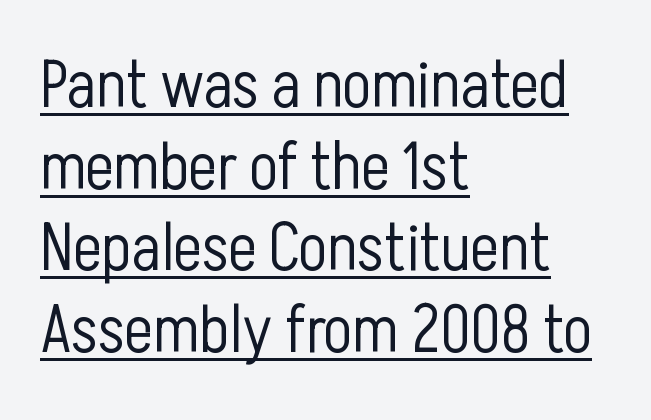
Q: Is the text bold? A: No.
Q: Is the text italic (slanted)? A: No, it is upright.
Q: Is the typeface a serif or a sans-serif typeface? A: Sans-serif.
Q: Is the text underlined? A: Yes.
Q: How is the paragraph aligned? A: Left-aligned.
Q: Is the spacing between letters normal or unusually wide? A: Normal.
Q: Width (condensed, normal, or wide)? A: Condensed.
Q: Stroke contrast? A: Low.
Q: x-height? A: Medium.
Q: Monospaced? A: No.
